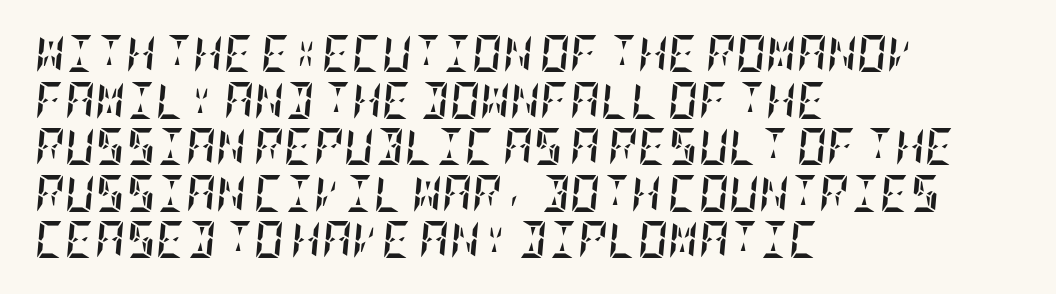
The image shows 37 px semibold, condensed type, italic (leaning right); set left-aligned, normal line spacing (1.26x), normal letter spacing, not underlined; low stroke contrast and a large x-height.
